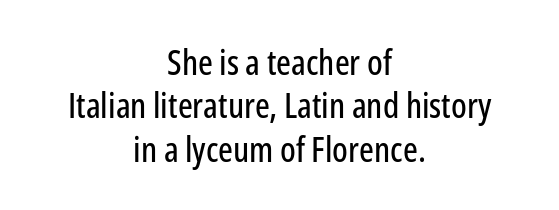
The space directly below the letters is spotless. Between one letter and the next there's only the usual sliver of space. The letters stand straight up with perfectly vertical stems. The rendering uses natural spacing where letterforms have individual widths.
